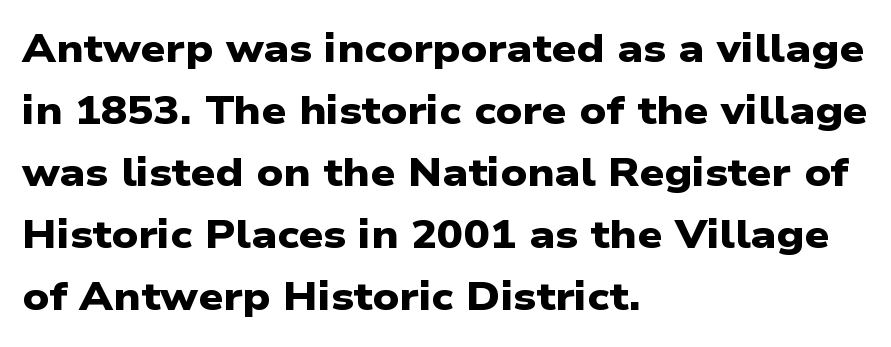
Q: Is the text bold? A: Yes.
Q: Is the typeface a serif or a sans-serif typeface? A: Sans-serif.
Q: Is the text underlined? A: No.
Q: How is the paragraph aligned? A: Left-aligned.
Q: Is the spacing between letters normal or unusually wide? A: Normal.
Q: Is the spacing between lines tight, normal or loose? A: Normal.
Q: Width (condensed, normal, or wide)? A: Wide.
Q: Stroke contrast? A: Low.
Q: x-height? A: Medium.
Q: Monospaced? A: No.
